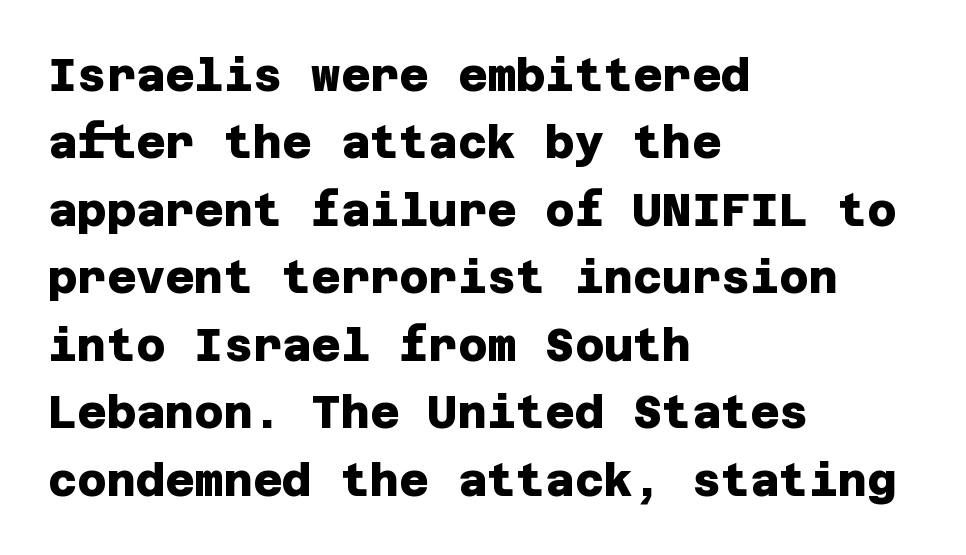
{"serif": "no", "bold": "yes", "weight": "heavy", "width": "normal", "stroke_contrast": "low", "x_height": "large", "underline": "no", "align": "left", "line_spacing": "normal", "line_spacing_ratio": 1.5, "letter_spacing": "normal", "letter_spacing_em": 0.0, "glyph_px": 45}
